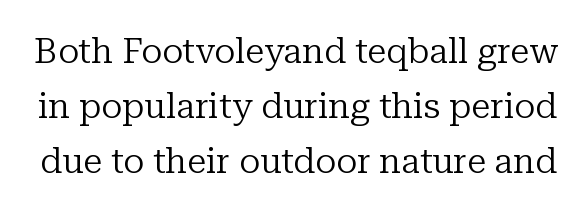
{"serif": "yes", "italic": "no", "bold": "no", "weight": "regular", "width": "normal", "stroke_contrast": "low", "x_height": "medium", "monospaced": "no", "underline": "no", "line_spacing": "normal", "line_spacing_ratio": 1.57, "letter_spacing": "normal", "letter_spacing_em": 0.0, "glyph_px": 35}
